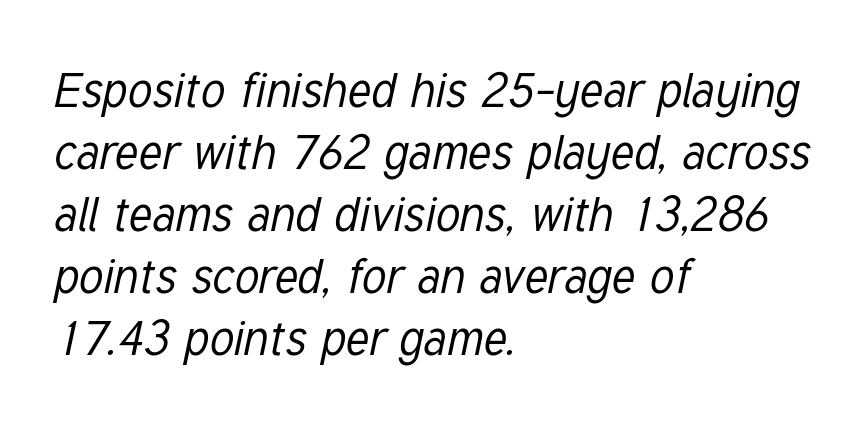
{"italic": "yes", "lean": "right", "slant_degrees": 12, "bold": "no", "weight": "regular", "width": "condensed", "stroke_contrast": "low", "x_height": "medium", "monospaced": "no", "underline": "no", "align": "left", "line_spacing": "normal", "line_spacing_ratio": 1.29, "letter_spacing": "normal", "letter_spacing_em": 0.0, "glyph_px": 48}
